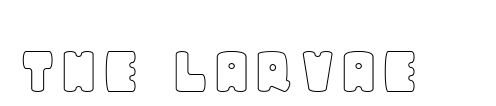
The image shows 72 px text type, upright; set normal letter spacing, not underlined; a large x-height.
